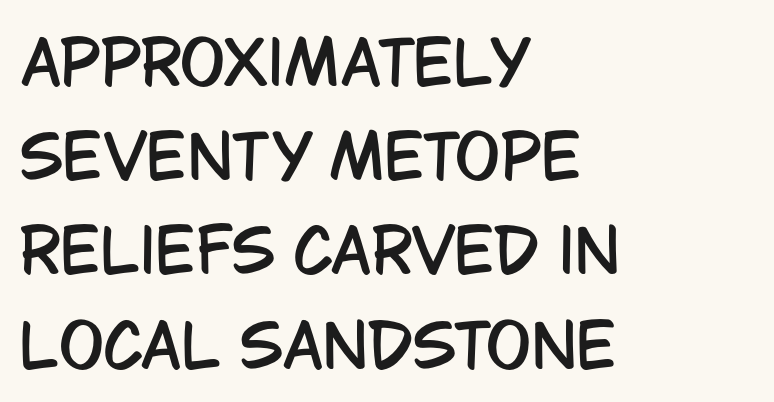
The image shows 60 px condensed sans-serif type, upright; set left-aligned, normal line spacing (1.57x), normal letter spacing, not underlined; low stroke contrast and a large x-height.
